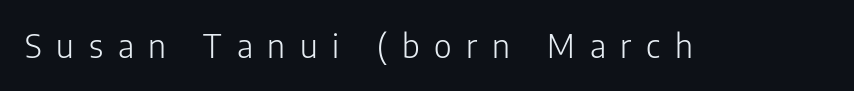
{"serif": "no", "italic": "no", "bold": "no", "weight": "light", "width": "normal", "stroke_contrast": "low", "x_height": "medium", "monospaced": "no", "underline": "no", "letter_spacing": "wide", "letter_spacing_em": 0.46, "glyph_px": 32}
